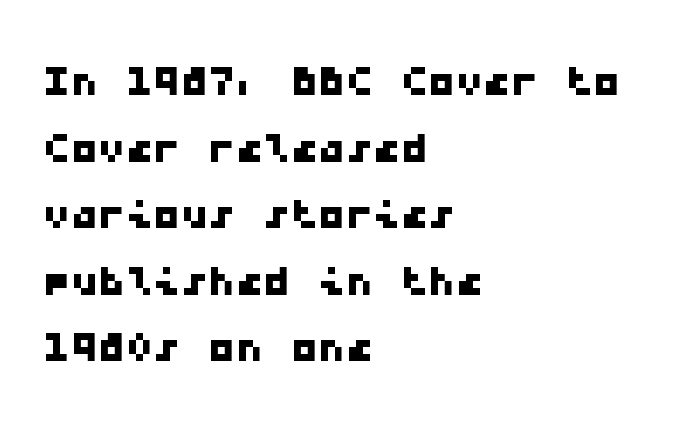
{"serif": "no", "width": "wide", "stroke_contrast": "low", "x_height": "medium", "monospaced": "yes", "underline": "no", "align": "left", "line_spacing_ratio": 1.21, "letter_spacing": "normal", "letter_spacing_em": 0.0, "glyph_px": 55}
